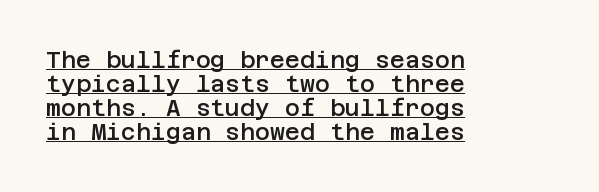
Q: Is the text bold? A: Semi-bold.
Q: Is the text italic (slanted)? A: No, it is upright.
Q: Is the text underlined? A: Yes.
Q: How is the paragraph aligned? A: Left-aligned.
Q: Is the spacing between letters normal or unusually wide? A: Normal.
Q: Is the spacing between lines tight, normal or loose? A: Tight.
